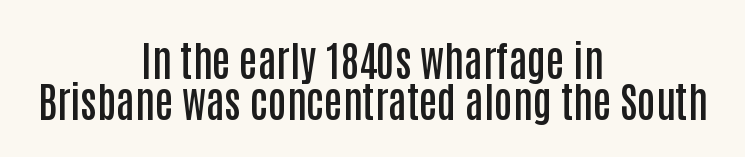
Q: Is the text bold? A: Semi-bold.
Q: Is the text italic (slanted)? A: No, it is upright.
Q: Is the typeface a serif or a sans-serif typeface? A: Sans-serif.
Q: Is the text underlined? A: No.
Q: How is the paragraph aligned? A: Centered.
Q: Is the spacing between letters normal or unusually wide? A: Normal.
Q: Is the spacing between lines tight, normal or loose? A: Tight.
Q: Width (condensed, normal, or wide)? A: Condensed.
Q: Stroke contrast? A: Low.
Q: x-height? A: Large.
Q: Monospaced? A: No.
